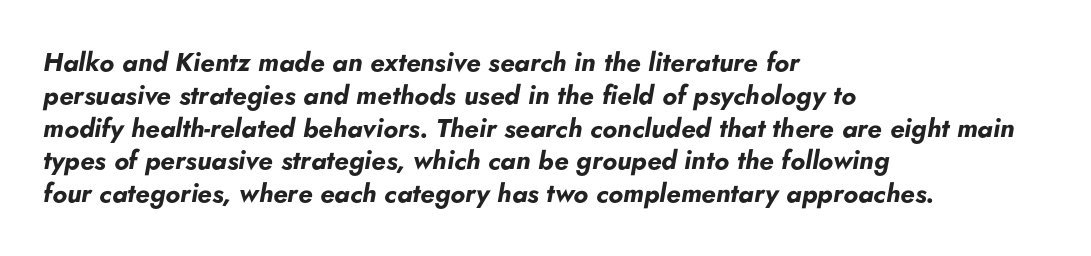
Letters rest on an invisible, unmarked baseline. This is oblique type, the kind used for emphasis or titles. Does the leading feel generous? No, just average. Spacing between characters is what you'd get straight out of the box. Every letter is thick-stroked: bold, no question. Line beginnings align vertically; line endings do not.
